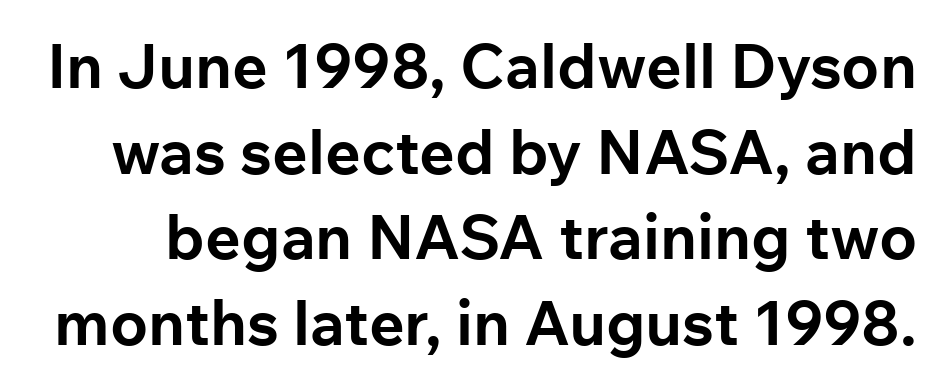
The image shows 62 px bold sans-serif type, upright; set normal line spacing (1.38x), normal letter spacing, not underlined; low stroke contrast and a medium x-height.
